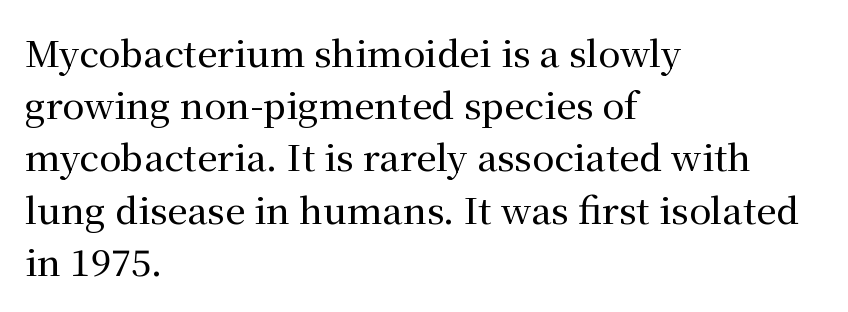
The face used here is proportionally spaced, like ordinary book or web type. The foot of each line stays bare and open. The letterforms sit shoulder to shoulder at normal distance. The rendering anchors every line to the left-hand side.
